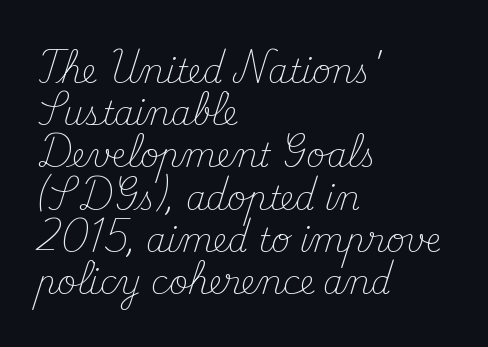
{"serif": "yes", "bold": "no", "weight": "light", "width": "normal", "stroke_contrast": "medium", "x_height": "small", "monospaced": "no", "underline": "no", "align": "left", "line_spacing": "normal", "line_spacing_ratio": 1.32, "letter_spacing": "normal", "letter_spacing_em": 0.0, "glyph_px": 32}
